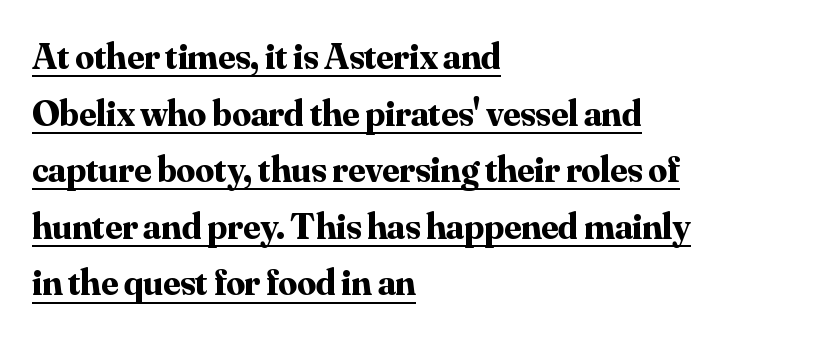
This block has exactly the height ordinary leading produces. The face used here is proportionally spaced, like ordinary book or web type. Does the weight exceed regular? Yes, all the way to bold. What kind of face is this? One with serifs. Nobody touched the tracking dial on this one. Upright lettering throughout.
